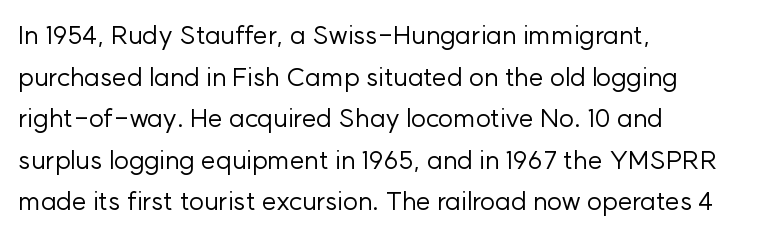
{"italic": "no", "bold": "no", "underline": "no", "align": "left", "line_spacing": "normal", "line_spacing_ratio": 1.6, "letter_spacing": "normal", "letter_spacing_em": 0.0, "glyph_px": 26}
